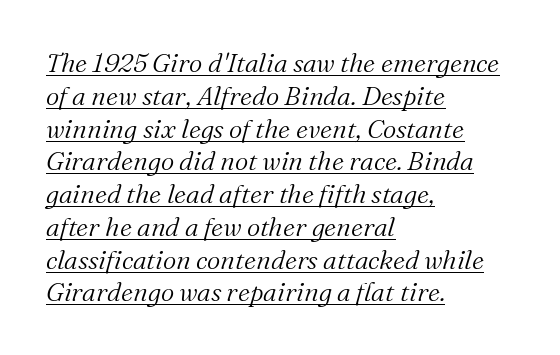
Q: Is the text bold? A: No.
Q: Is the text italic (slanted)? A: Yes, it leans right by about 16 degrees.
Q: Is the text underlined? A: Yes.
Q: How is the paragraph aligned? A: Left-aligned.
Q: Is the spacing between letters normal or unusually wide? A: Normal.
Q: Is the spacing between lines tight, normal or loose? A: Normal.
